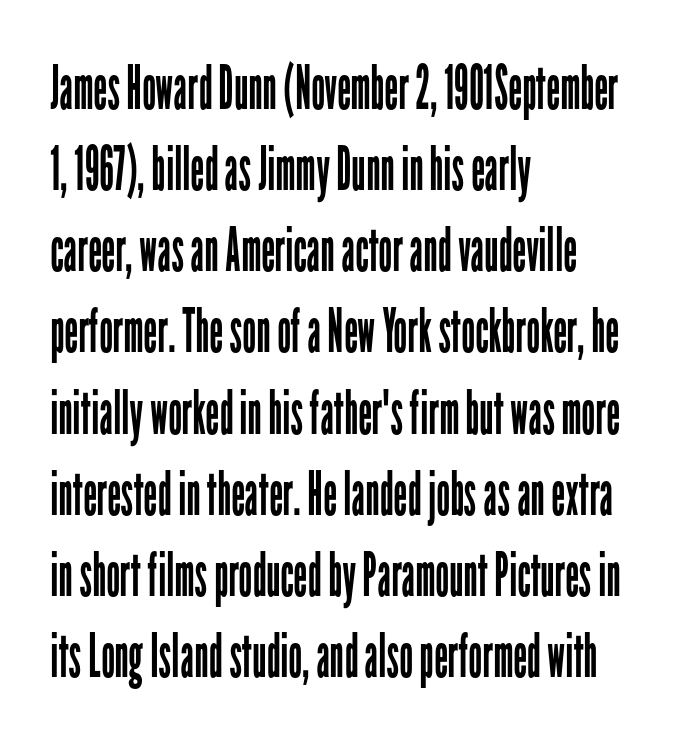
Q: Is the text bold? A: No.
Q: Is the text italic (slanted)? A: No, it is upright.
Q: Is the typeface a serif or a sans-serif typeface? A: Sans-serif.
Q: Is the text underlined? A: No.
Q: How is the paragraph aligned? A: Left-aligned.
Q: Is the spacing between letters normal or unusually wide? A: Normal.
Q: Is the spacing between lines tight, normal or loose? A: Normal.
Q: Width (condensed, normal, or wide)? A: Condensed.
Q: Stroke contrast? A: Low.
Q: x-height? A: Medium.
Q: Monospaced? A: No.
